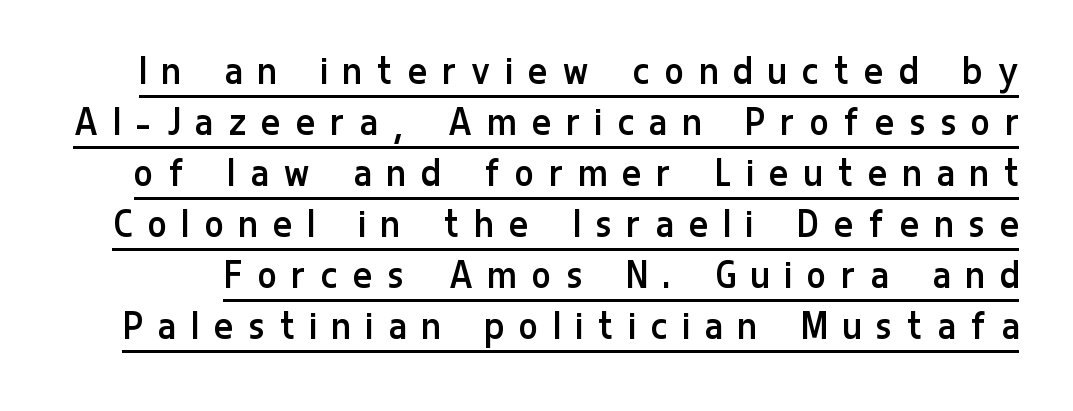
The image shows 44 px regular-weight, condensed sans-serif type, upright; set line spacing 1.16x, unusually wide letter spacing (+0.38 em), underlined; low stroke contrast and a medium x-height.
